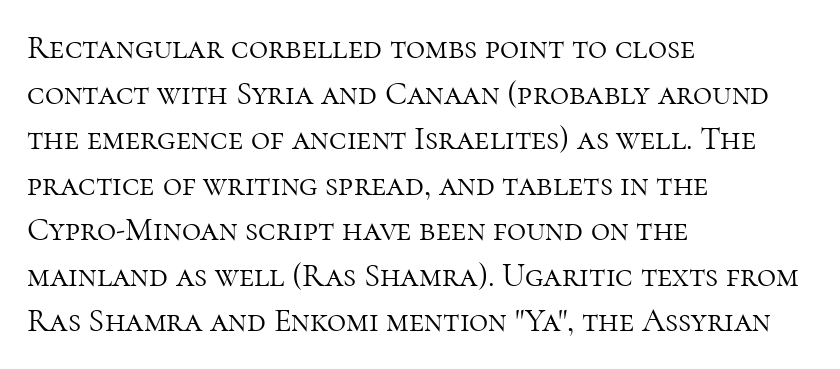
{"serif": "yes", "italic": "no", "bold": "no", "weight": "light", "width": "normal", "stroke_contrast": "high", "x_height": "medium", "monospaced": "no", "underline": "no", "align": "left", "line_spacing": "normal", "line_spacing_ratio": 1.38, "letter_spacing": "normal", "letter_spacing_em": 0.0, "glyph_px": 33}
